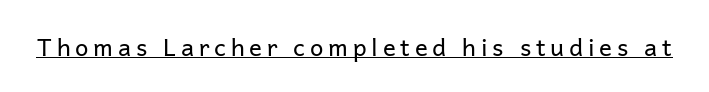
The image shows 24 px text type, upright; set unusually wide letter spacing (+0.2 em), underlined.
